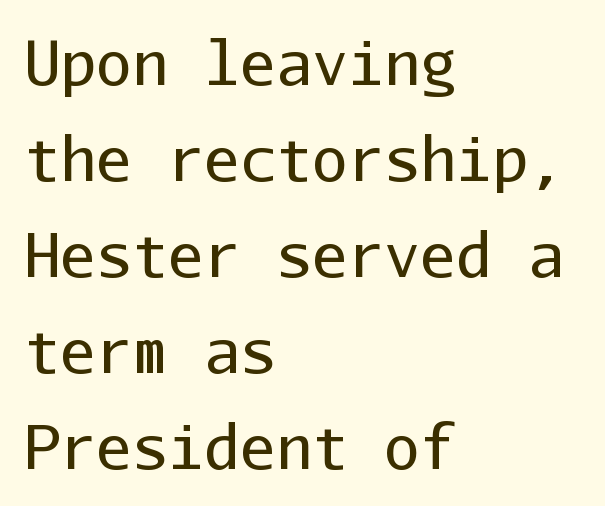
{"serif": "no", "italic": "no", "bold": "no", "weight": "regular", "width": "normal", "stroke_contrast": "low", "x_height": "medium", "monospaced": "yes", "underline": "no", "align": "left", "line_spacing": "normal", "line_spacing_ratio": 1.6, "letter_spacing": "normal", "letter_spacing_em": 0.0, "glyph_px": 60}
